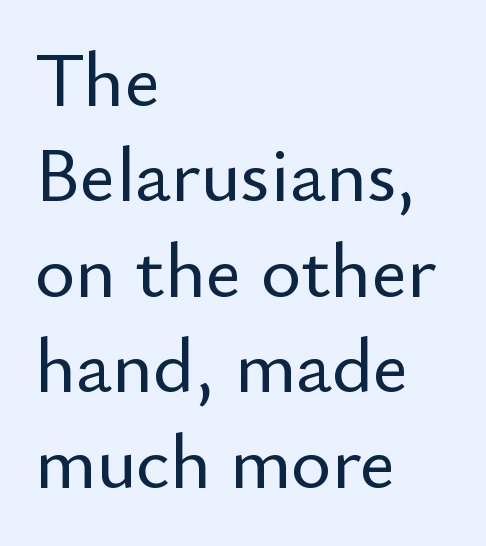
{"serif": "no", "italic": "no", "width": "normal", "stroke_contrast": "low", "x_height": "small", "monospaced": "no", "underline": "no", "align": "left", "line_spacing_ratio": 1.24, "letter_spacing": "normal", "letter_spacing_em": 0.0, "glyph_px": 77}
